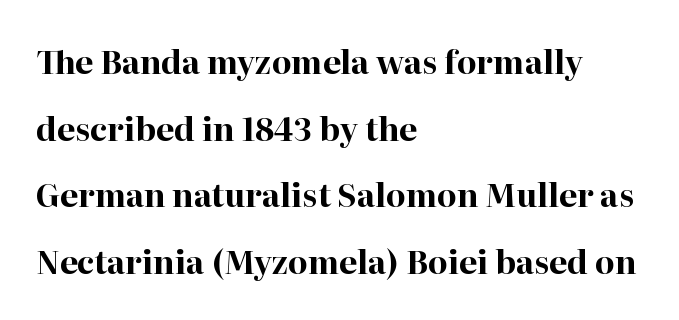
Q: Is the text bold? A: Yes.
Q: Is the text italic (slanted)? A: No, it is upright.
Q: Is the typeface a serif or a sans-serif typeface? A: Serif.
Q: Is the text underlined? A: No.
Q: How is the paragraph aligned? A: Left-aligned.
Q: Is the spacing between letters normal or unusually wide? A: Normal.
Q: Is the spacing between lines tight, normal or loose? A: Loose.
Q: Width (condensed, normal, or wide)? A: Normal.
Q: Stroke contrast? A: High.
Q: x-height? A: Medium.
Q: Monospaced? A: No.
